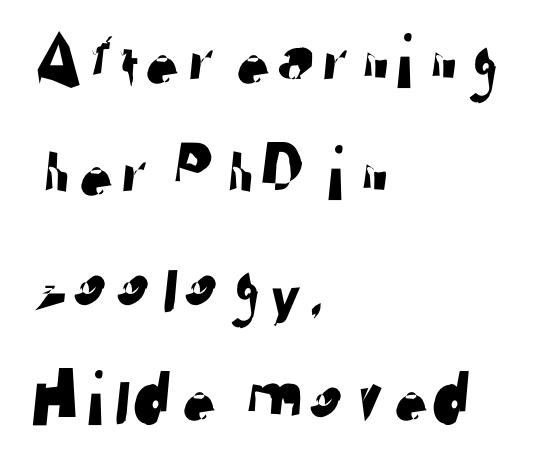
{"serif": "no", "width": "normal", "stroke_contrast": "low", "x_height": "medium", "monospaced": "no", "underline": "no", "align": "left", "line_spacing": "normal", "line_spacing_ratio": 1.44, "letter_spacing": "normal", "letter_spacing_em": 0.0, "glyph_px": 78}
